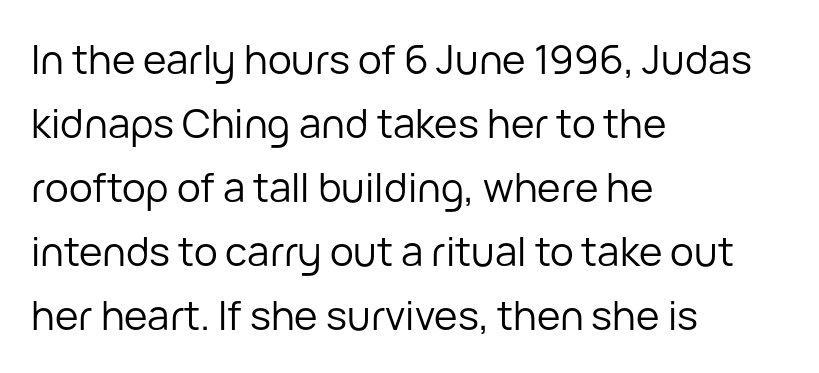
Proportional: the letters do not fall into vertical columns. Quick note: not italic, upright. Counters stay open thanks to moderate or lighter strokes. The rag falls on the right side of this text block. The horizontal fit of the characters is conventional and even. The space directly below the letters is spotless.
